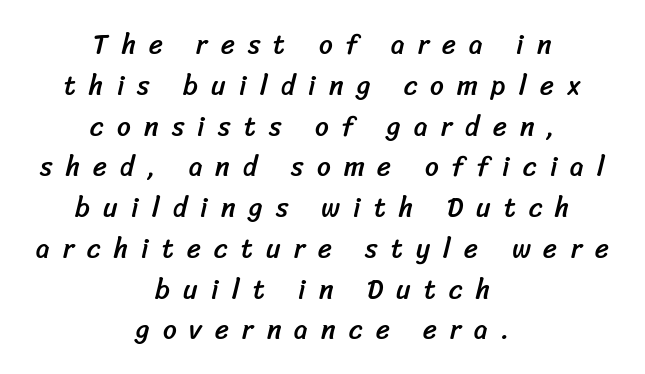
Q: Is the text underlined? A: No.
Q: How is the paragraph aligned? A: Centered.
Q: Is the spacing between letters normal or unusually wide? A: Unusually wide.
Q: Is the spacing between lines tight, normal or loose? A: Normal.
